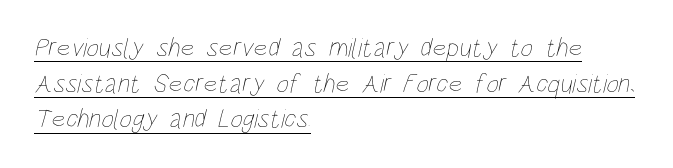
The lines sit at an ordinary, default distance from one another. Caption: multi-line text, flush left, ragged right. Is the type heavy? It reads as light-to-regular instead. Each line of the rendering has a horizontal stroke beneath the glyphs. Spacing between characters is what you'd get straight out of the box.
